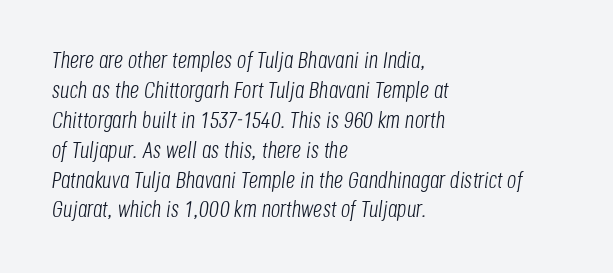
Horizontally, the lines are justified to the leading edge only. Stem width sits at or under what a default text font uses. Characters are canted at an angle relative to the baseline's perpendicular. The designer left line spacing at the default.
